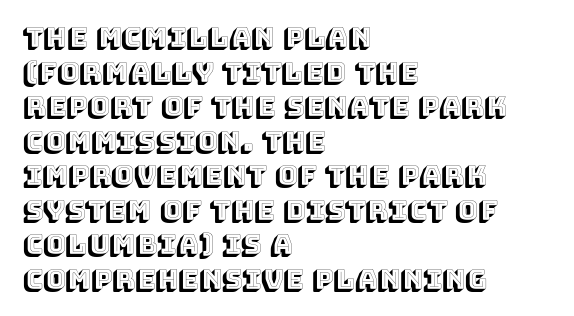
{"italic": "no", "underline": "no", "align": "left", "line_spacing": "normal", "line_spacing_ratio": 1.28, "letter_spacing": "normal", "letter_spacing_em": 0.0, "glyph_px": 27}
